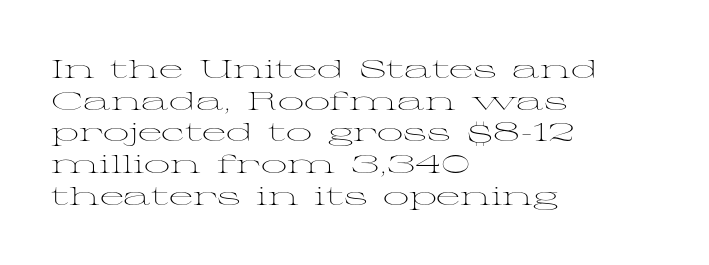
Q: Is the text bold? A: No.
Q: Is the text italic (slanted)? A: No, it is upright.
Q: Is the text underlined? A: No.
Q: How is the paragraph aligned? A: Left-aligned.
Q: Is the spacing between letters normal or unusually wide? A: Normal.
